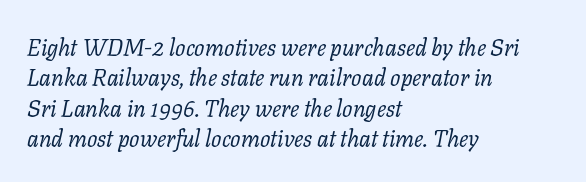
Q: Is the text bold? A: No.
Q: Is the text italic (slanted)? A: Yes, it leans right by about 11 degrees.
Q: Is the text underlined? A: No.
Q: How is the paragraph aligned? A: Left-aligned.
Q: Is the spacing between letters normal or unusually wide? A: Normal.
Q: Is the spacing between lines tight, normal or loose? A: Normal.
